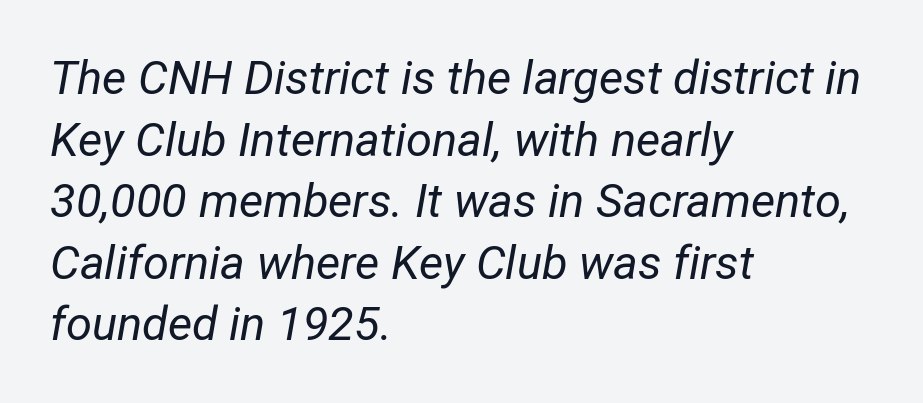
Tracking here is standard; glyphs follow each other at the usual distance. The rendering uses a moderate line-height, typical for paragraphs. This is oblique type, the kind used for emphasis or titles. Check under the words: just untouched page. The rendering uses natural spacing where letterforms have individual widths.
